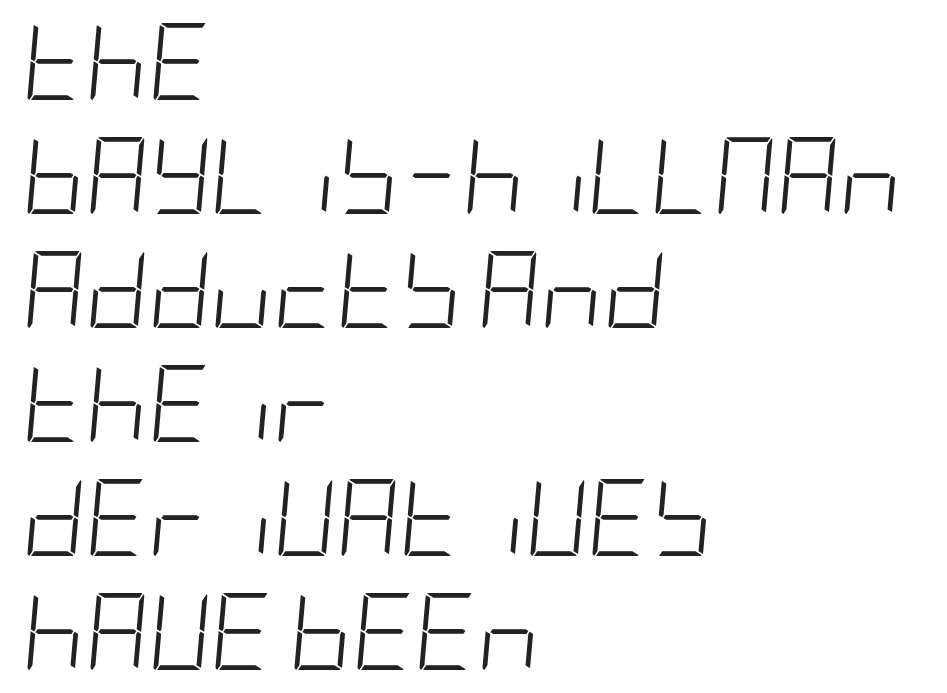
{"italic": "yes", "lean": "right", "slant_degrees": 5, "bold": "no", "weight": "light", "width": "condensed", "stroke_contrast": "low", "x_height": "large", "underline": "no", "align": "left", "line_spacing": "normal", "line_spacing_ratio": 1.48, "letter_spacing": "normal", "letter_spacing_em": 0.0, "glyph_px": 77}
